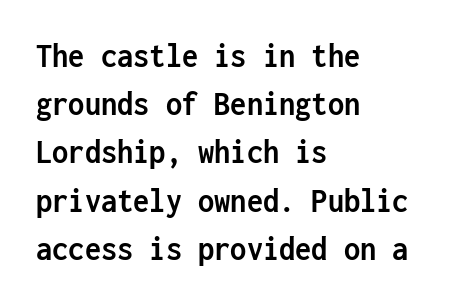
{"serif": "no", "italic": "no", "bold": "yes", "weight": "semibold", "width": "condensed", "stroke_contrast": "low", "x_height": "medium", "monospaced": "yes", "underline": "no", "align": "left", "line_spacing": "normal", "line_spacing_ratio": 1.34, "letter_spacing": "normal", "letter_spacing_em": 0.0, "glyph_px": 36}
